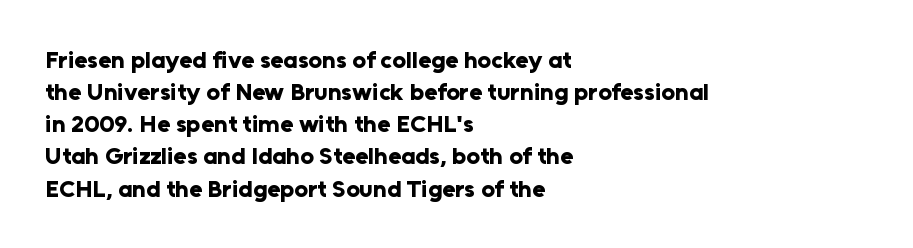
The image shows 24 px bold type, upright; set left-aligned, normal line spacing (1.34x), normal letter spacing, not underlined.
